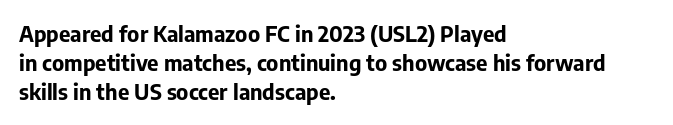
The image shows 22 px bold type, upright; set left-aligned, normal line spacing (1.32x), normal letter spacing, not underlined.
